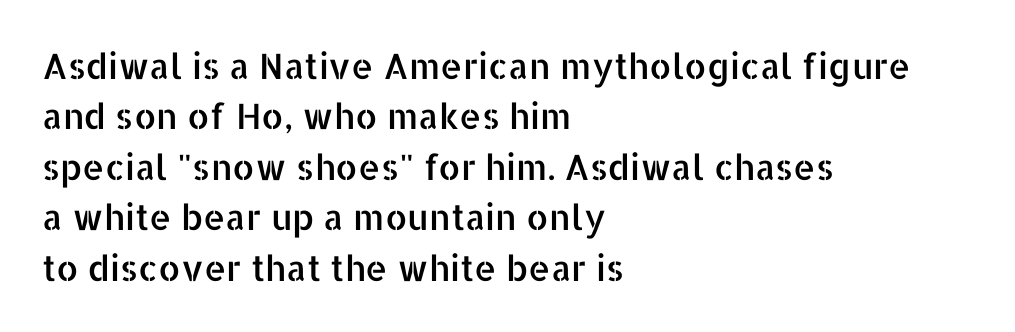
{"serif": "no", "italic": "no", "width": "normal", "stroke_contrast": "low", "x_height": "medium", "monospaced": "no", "underline": "no", "align": "left", "line_spacing": "normal", "line_spacing_ratio": 1.44, "letter_spacing": "normal", "letter_spacing_em": 0.0, "glyph_px": 35}
